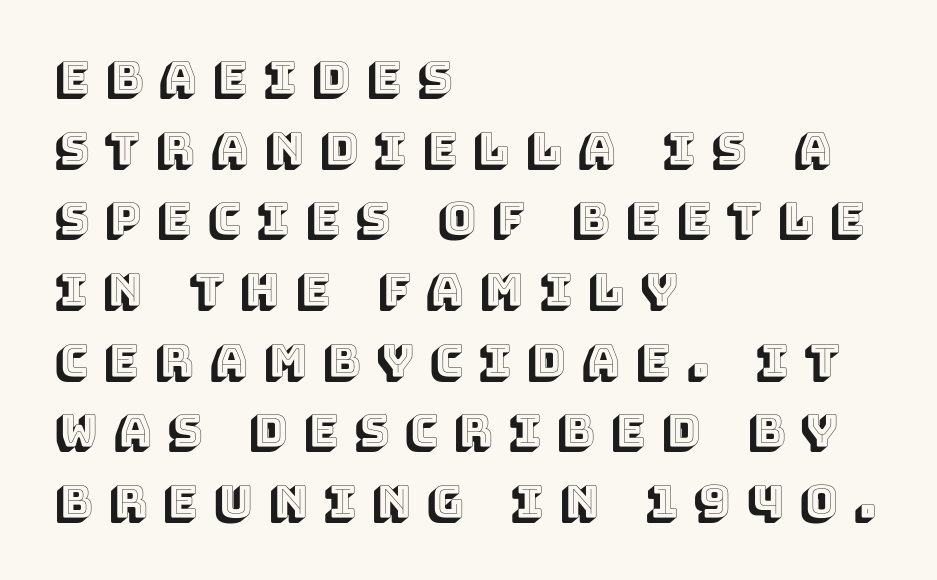
Q: Is the text italic (slanted)? A: No, it is upright.
Q: Is the text underlined? A: No.
Q: How is the paragraph aligned? A: Left-aligned.
Q: Is the spacing between letters normal or unusually wide? A: Unusually wide.
Q: Is the spacing between lines tight, normal or loose? A: Normal.
Q: Width (condensed, normal, or wide)? A: Normal.
Q: x-height? A: Large.
Q: Monospaced? A: No.
